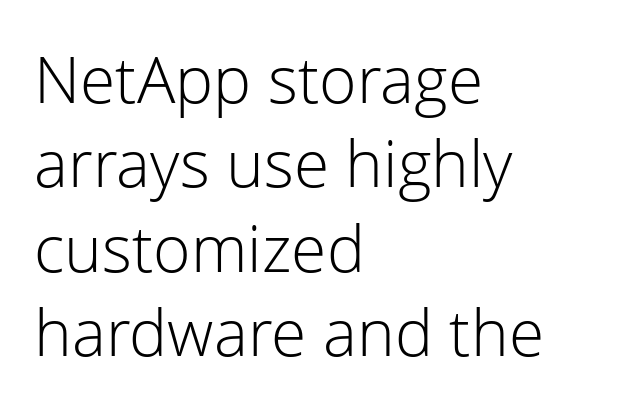
{"serif": "no", "italic": "no", "bold": "no", "weight": "light", "width": "normal", "stroke_contrast": "low", "x_height": "medium", "monospaced": "no", "underline": "no", "align": "left", "line_spacing": "normal", "line_spacing_ratio": 1.32, "letter_spacing": "normal", "letter_spacing_em": 0.0, "glyph_px": 64}
